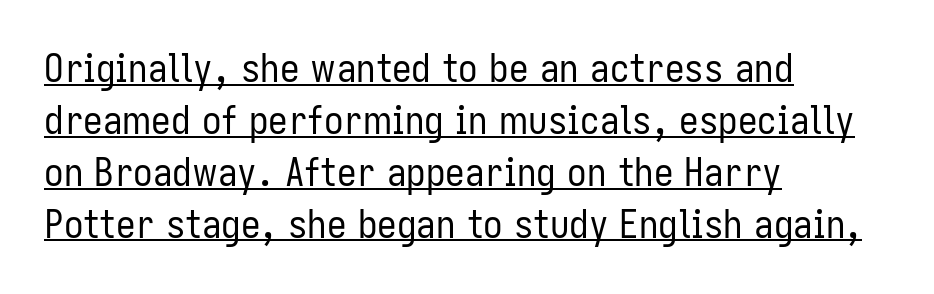
The image shows 39 px regular-weight, condensed sans-serif type, upright; set left-aligned, normal line spacing (1.33x), normal letter spacing, underlined; low stroke contrast and a medium x-height.
